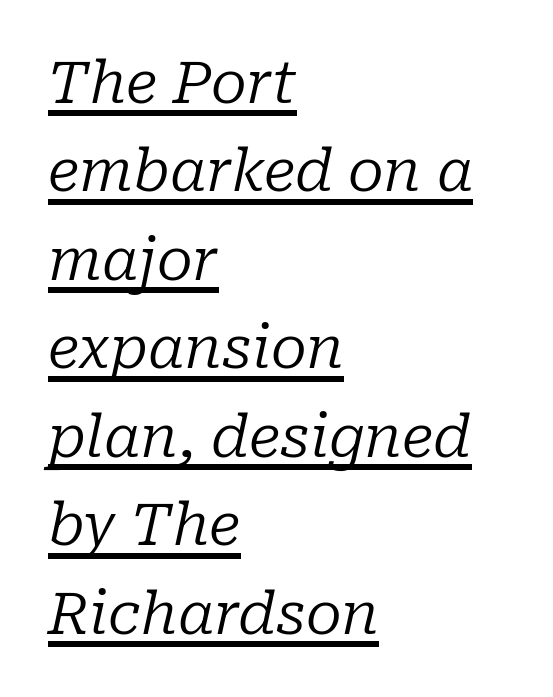
{"serif": "yes", "italic": "yes", "lean": "right", "slant_degrees": 10, "bold": "no", "weight": "regular", "width": "normal", "stroke_contrast": "low", "x_height": "medium", "monospaced": "no", "underline": "yes", "align": "left", "line_spacing": "normal", "line_spacing_ratio": 1.5, "letter_spacing": "normal", "letter_spacing_em": 0.0, "glyph_px": 59}
